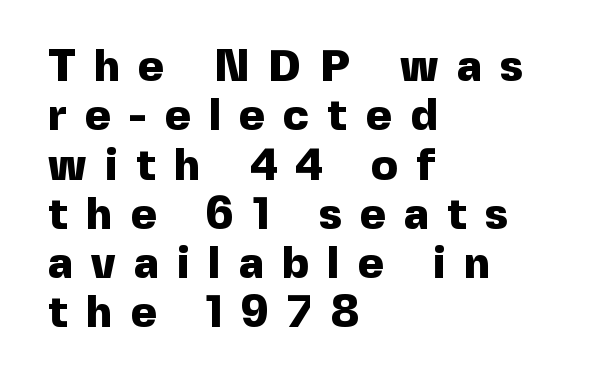
The image shows 44 px heavy sans-serif type, upright; set left-aligned, tight line spacing (1.12x), unusually wide letter spacing (+0.42 em), not underlined; a medium x-height.
